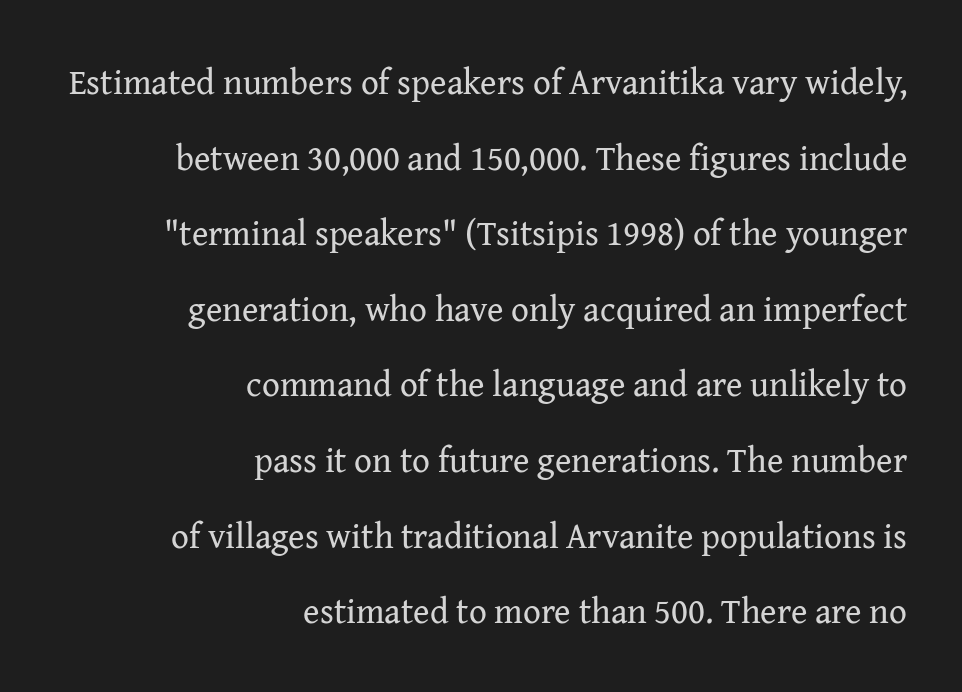
Q: Is the text bold? A: No.
Q: Is the text italic (slanted)? A: No, it is upright.
Q: Is the typeface a serif or a sans-serif typeface? A: Serif.
Q: Is the text underlined? A: No.
Q: How is the paragraph aligned? A: Right-aligned.
Q: Is the spacing between letters normal or unusually wide? A: Normal.
Q: Is the spacing between lines tight, normal or loose? A: Loose.
Q: Width (condensed, normal, or wide)? A: Normal.
Q: Stroke contrast? A: Medium.
Q: x-height? A: Medium.
Q: Monospaced? A: No.
